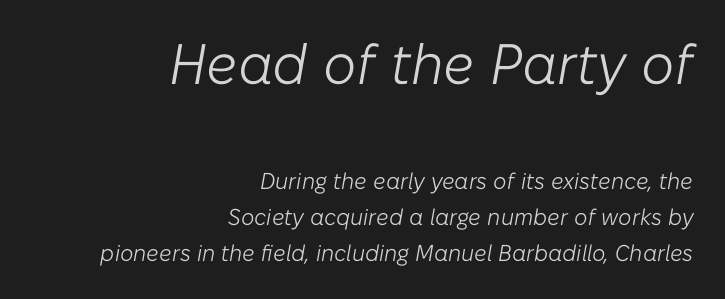
{"italic": "yes", "lean": "right", "slant_degrees": 10, "bold": "no", "weight": "light", "width": "normal", "stroke_contrast": "low", "x_height": "medium", "monospaced": "no", "underline": "no", "align": "right", "line_spacing": "normal", "line_spacing_ratio": 1.58, "letter_spacing": "normal", "letter_spacing_em": 0.0, "larger_block": "first", "size_ratio": 2.48, "glyph_px": 57}
